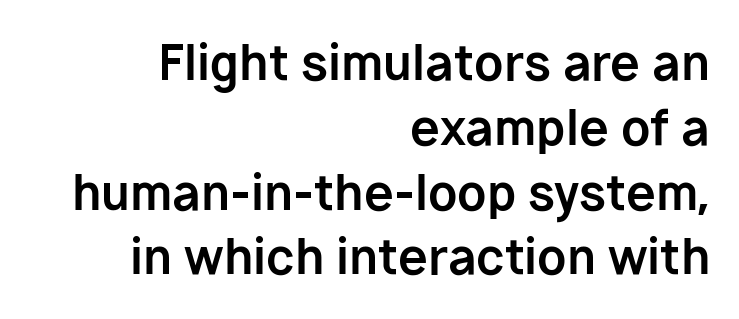
Font category for this specimen: sans-serif. Teacher's note: observe the even right margin — that is flush-right alignment. A normal amount of white space separates one row of letters from the next. Caption: bold face, heavy strokes.
